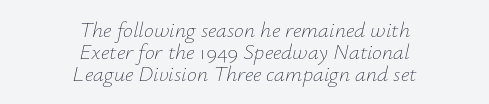
The image shows 22 px text type, italic (leaning right); set centered, tight line spacing (0.99x), normal letter spacing, not underlined.
